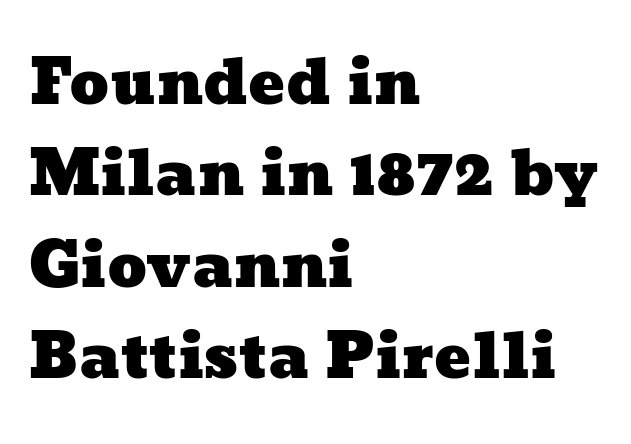
Honestly, the letter spacing is just normal — you wouldn't notice it. Compared with a centered layout, this one pins lines to the left instead. The passage shown is typed in a proportional face where columns would drift. Leading: standard. The words here are not underlined.
